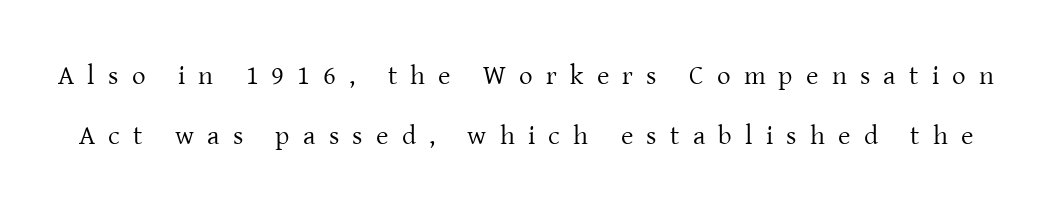
Q: Is the text bold? A: No.
Q: Is the text italic (slanted)? A: No, it is upright.
Q: Is the text underlined? A: No.
Q: Is the spacing between letters normal or unusually wide? A: Unusually wide.
Q: Is the spacing between lines tight, normal or loose? A: Loose.
